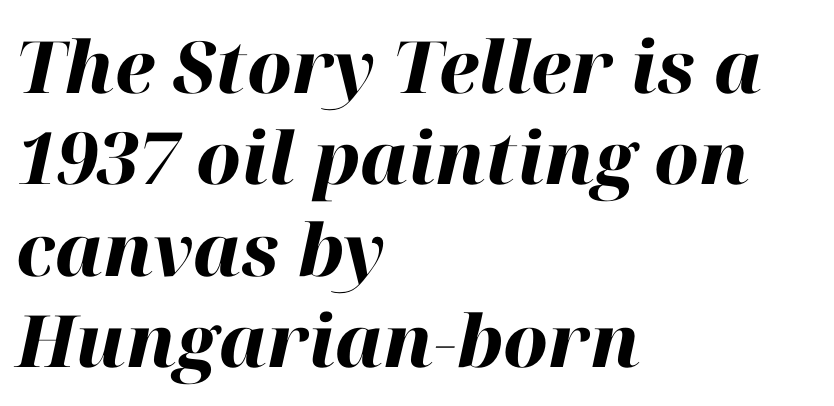
The image shows 72 px heavy type, italic (leaning right); set left-aligned, normal line spacing (1.27x), normal letter spacing, not underlined; high stroke contrast and a medium x-height.
